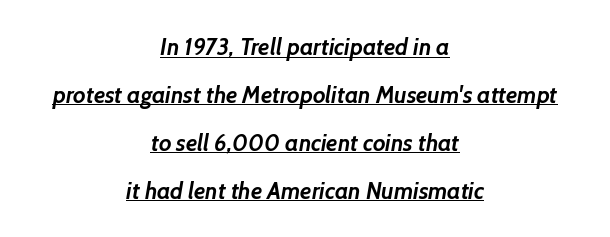
Q: Is the text bold? A: Yes.
Q: Is the text underlined? A: Yes.
Q: How is the paragraph aligned? A: Centered.
Q: Is the spacing between letters normal or unusually wide? A: Normal.
Q: Is the spacing between lines tight, normal or loose? A: Loose.
